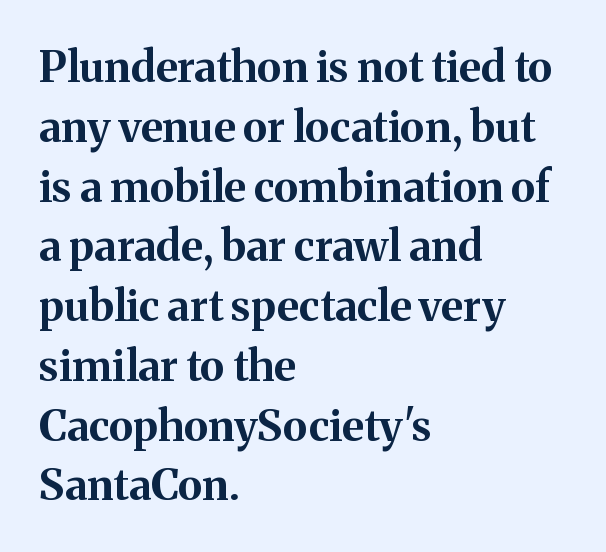
Summary of weight: heavy, a full bold. Each word holds together tightly as a unit, with standard inter-letter gaps. Varying glyph widths throughout — classic text-font behaviour. The designer left line spacing at the default. The characters display serif detailing at their extremities. Style check: upright.
